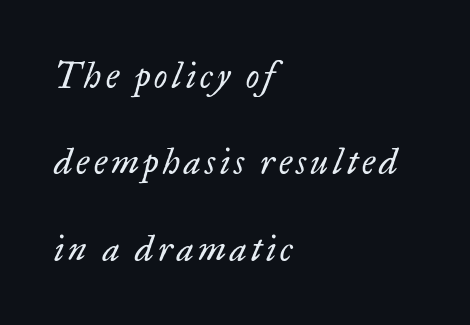
The image shows 35 px regular-weight serif type, italic (leaning right); set left-aligned, loose line spacing (2.47x), not underlined; low stroke contrast and a small x-height.
